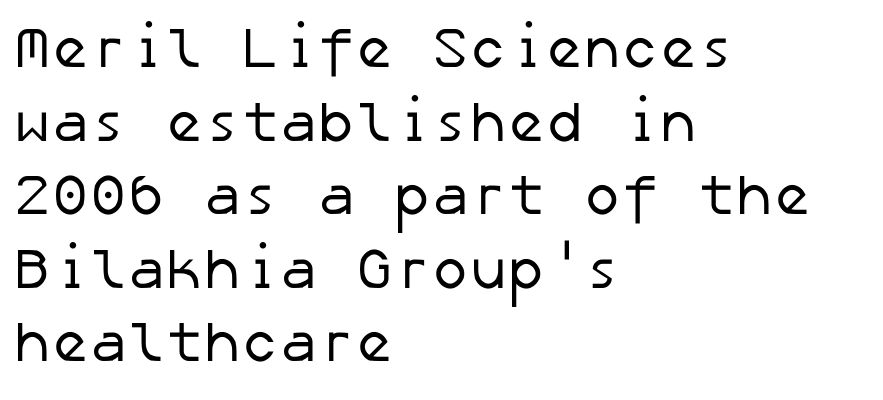
Horizontally, the lines are justified to the leading edge only. The weight would be labelled regular, book, light, or lighter still. You could call the tracking neutral — neither tight nor loose. Grotesque or geometric, the face here clearly has no serifs. One glance says typical: line gaps are just what's usual.
